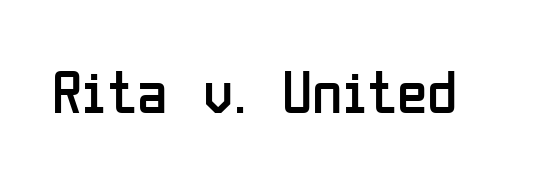
Are there feet on the stems? There aren't — it's a sans. The area under the type is left untouched. The specimen reads as upright at a glance. The letters advance in unequal steps, a hallmark of proportional type.
